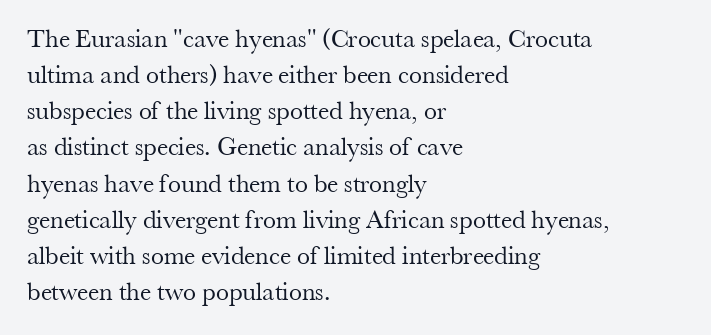
Teacher's note: observe the even left margin — that is flush-left alignment. Students, note that the glyphs here touch the page at normal intervals. Do the letters lean? They stand straight. Descenders hang freely into open space. Stem width sits at or under what a default text font uses.
